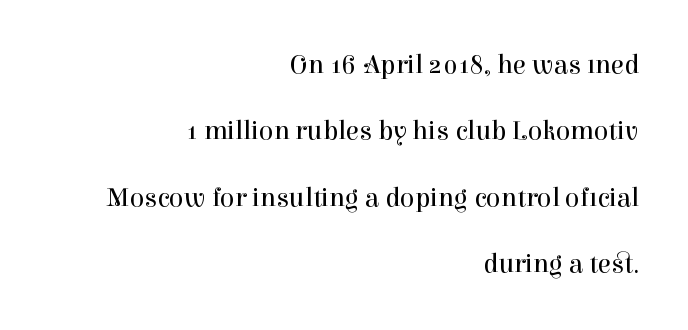
{"italic": "no", "bold": "no", "underline": "no", "align": "right", "line_spacing": "loose", "line_spacing_ratio": 2.46, "letter_spacing": "normal", "letter_spacing_em": 0.0, "glyph_px": 27}
